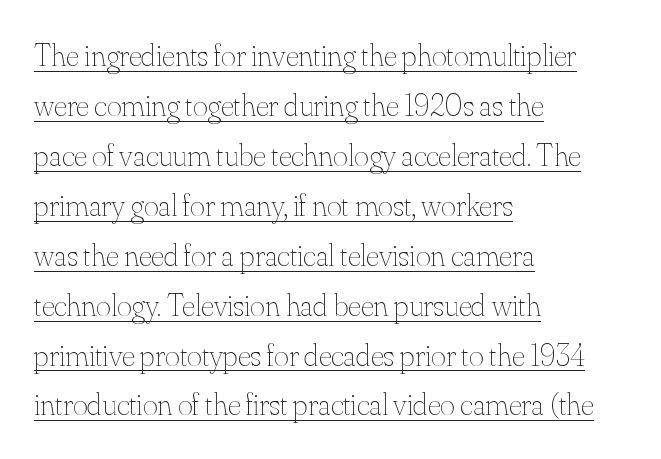
Q: Is the text bold? A: No.
Q: Is the text italic (slanted)? A: No, it is upright.
Q: Is the text underlined? A: Yes.
Q: How is the paragraph aligned? A: Left-aligned.
Q: Is the spacing between letters normal or unusually wide? A: Normal.
Q: Is the spacing between lines tight, normal or loose? A: Normal.
Q: Width (condensed, normal, or wide)? A: Normal.
Q: Stroke contrast? A: Medium.
Q: x-height? A: Small.
Q: Monospaced? A: No.
